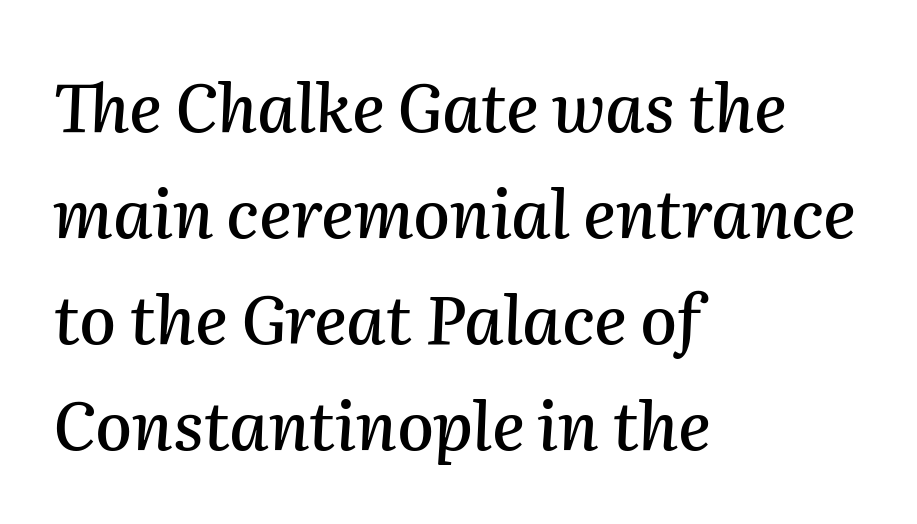
{"italic": "yes", "lean": "right", "slant_degrees": 2, "width": "normal", "stroke_contrast": "medium", "x_height": "medium", "monospaced": "no", "underline": "no", "align": "left", "line_spacing": "normal", "line_spacing_ratio": 1.58, "letter_spacing": "normal", "letter_spacing_em": 0.0, "glyph_px": 67}
